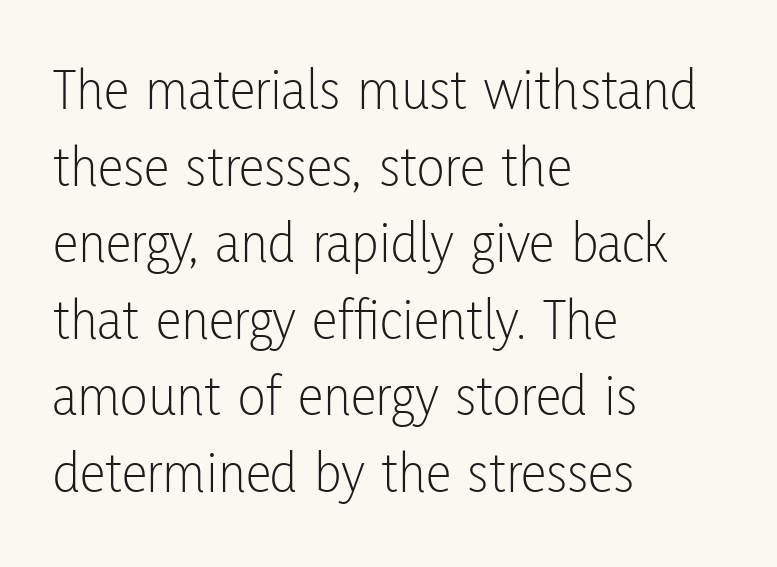
The image shows 58 px light, condensed sans-serif type, upright; set left-aligned, normal line spacing (1.32x), normal letter spacing, not underlined; low stroke contrast and a medium x-height.
